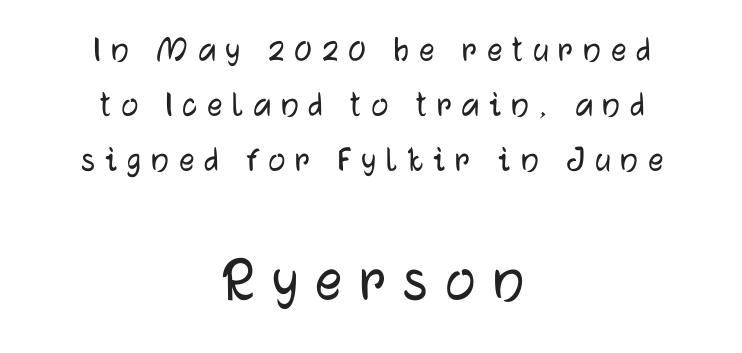
Q: Is the text italic (slanted)? A: No, it is upright.
Q: Is the typeface a serif or a sans-serif typeface? A: Sans-serif.
Q: Is the text underlined? A: No.
Q: How is the paragraph aligned? A: Centered.
Q: Is the spacing between letters normal or unusually wide? A: Unusually wide.
Q: Is the spacing between lines tight, normal or loose? A: Normal.
Q: Which block of text is set in a larger size, the first (top) or the second (bottom)? A: The second (bottom) one.
Q: Width (condensed, normal, or wide)? A: Normal.
Q: Stroke contrast? A: Low.
Q: x-height? A: Medium.
Q: Monospaced? A: No.
